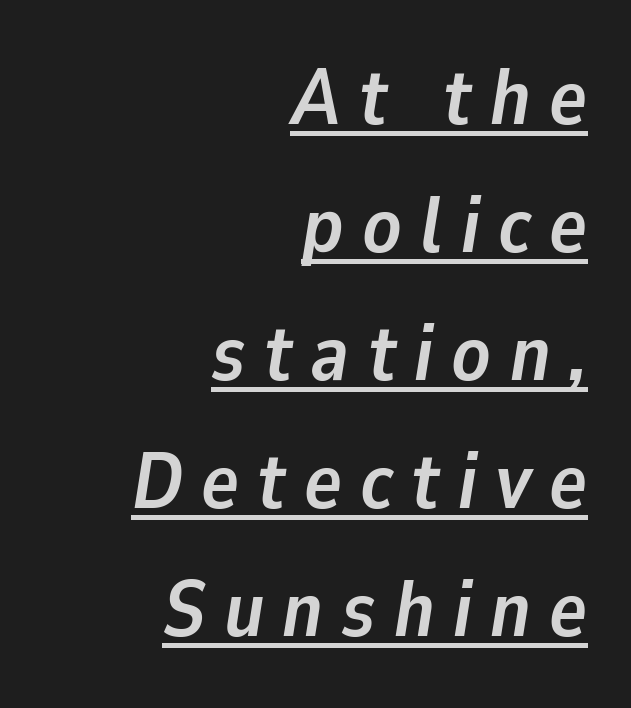
The image shows 79 px semibold type, italic (leaning right); set right-aligned, normal line spacing (1.62x), unusually wide letter spacing (+0.23 em), underlined; low stroke contrast and a medium x-height.
